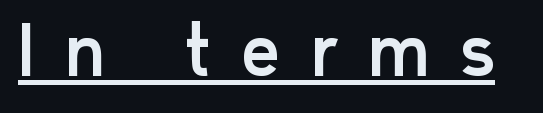
The image shows 68 px sans-serif type, upright; set unusually wide letter spacing (+0.45 em), underlined; low stroke contrast and a medium x-height.
